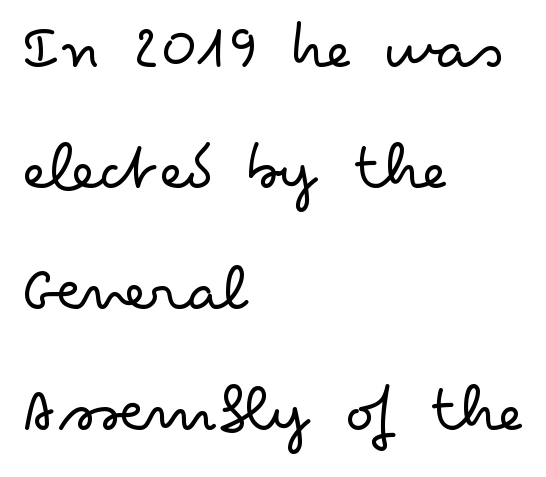
Here the designer chose a conventional face with non-uniform glyph widths. What kind of face is this? One without serifs — a sans. This sample uses an upright cut, with every glyph sitting square on the baseline. Weight: in the light-to-regular range.
